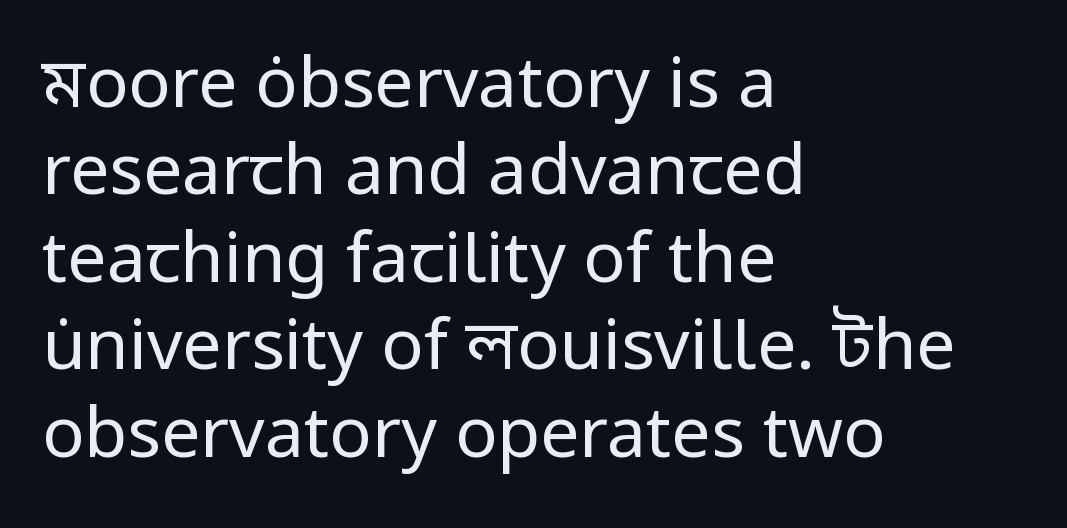
How are the letters spaced? Ordinarily, with no added tracking. This rendering employs a face without finishing strokes, i.e., a sans-serif. Do the characters align in a grid? No, the font is proportional. Compared with typical paragraphs, the rows here are spaced about the same.
